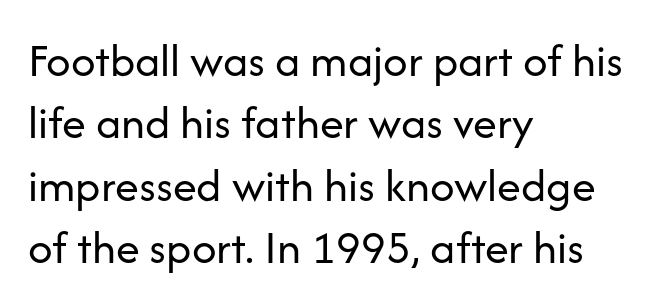
The image shows 48 px regular-weight sans-serif type, upright; set left-aligned, normal line spacing (1.3x), normal letter spacing, not underlined; low stroke contrast and a medium x-height.
